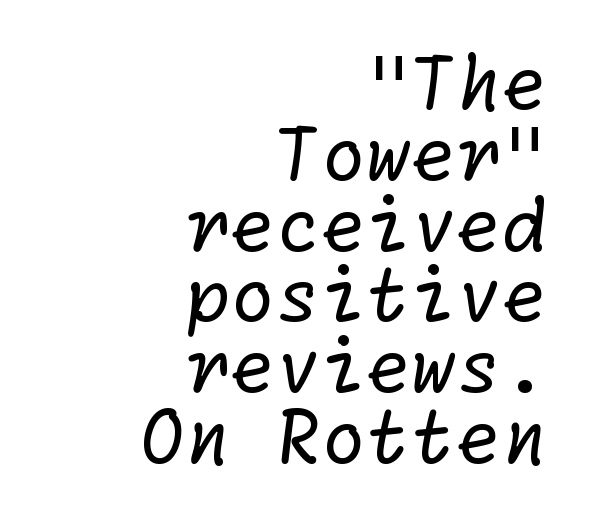
The line-height multiplier appears low, near solid setting. Teacher's note: observe the even right margin — that is flush-right alignment. Any mark beneath the type? The region is blank. Is the type heavy? It reads as light-to-regular instead. Characters follow at the spacing the type designer built in.
